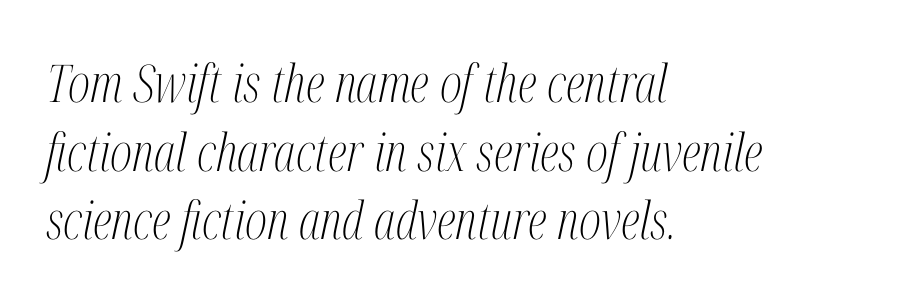
The image shows 52 px light, condensed serif type, italic (leaning right); set left-aligned, normal line spacing (1.32x), normal letter spacing, not underlined; medium stroke contrast and a medium x-height.
